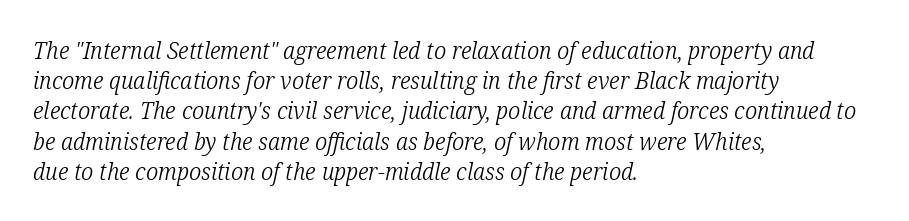
{"italic": "yes", "lean": "right", "slant_degrees": 12, "bold": "no", "underline": "no", "align": "left", "line_spacing": "normal", "line_spacing_ratio": 1.26, "letter_spacing": "normal", "letter_spacing_em": 0.0, "glyph_px": 24}
